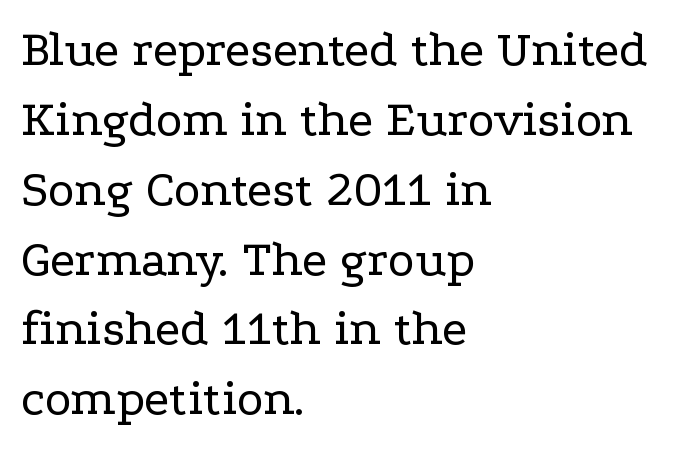
What kind of face is this? One with serifs. These lines were composed using upright roman letters. The passage is arranged the way most books set body copy — flush left. Vertical stems look standard width or narrower in stroke. The strip under each line holds only bare page. The face used here is proportionally spaced, like ordinary book or web type.
